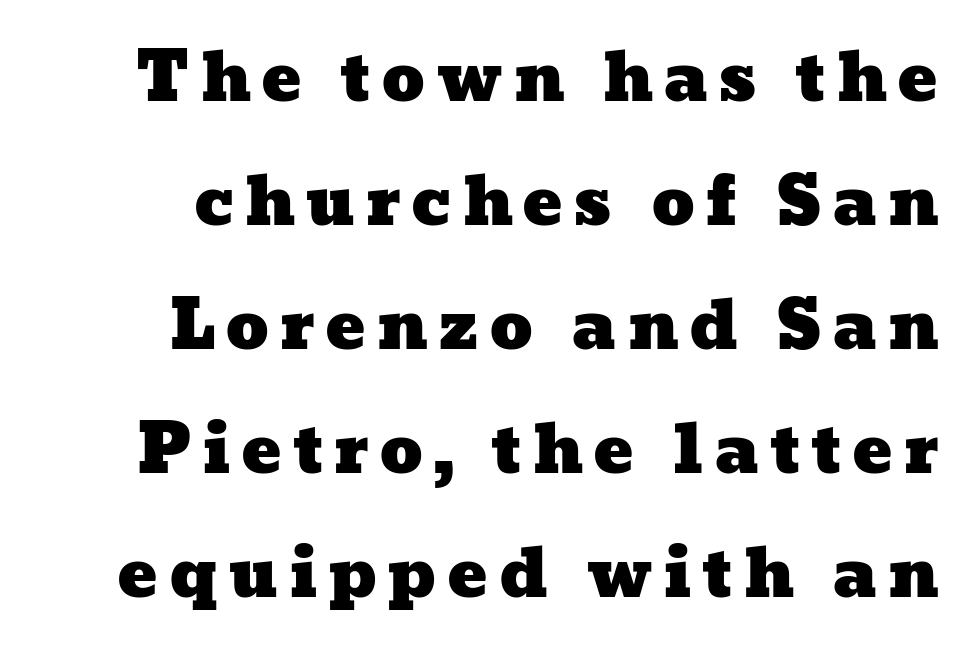
Q: Is the text underlined? A: No.
Q: How is the paragraph aligned? A: Right-aligned.
Q: Width (condensed, normal, or wide)? A: Wide.
Q: Stroke contrast? A: Low.
Q: x-height? A: Medium.
Q: Monospaced? A: No.
